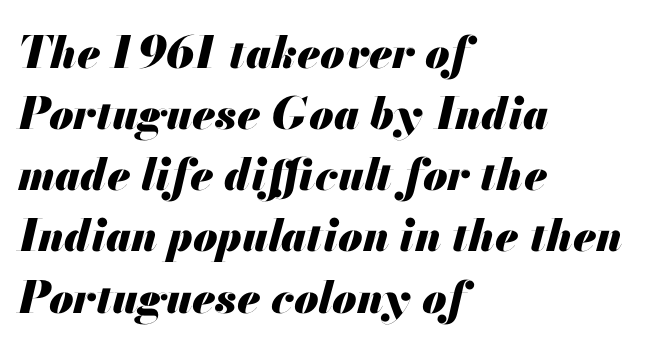
{"italic": "yes", "lean": "right", "slant_degrees": 13, "bold": "yes", "weight": "heavy", "width": "normal", "stroke_contrast": "medium", "x_height": "small", "monospaced": "no", "underline": "no", "align": "left", "line_spacing": "normal", "line_spacing_ratio": 1.39, "letter_spacing": "normal", "letter_spacing_em": 0.0, "glyph_px": 44}
